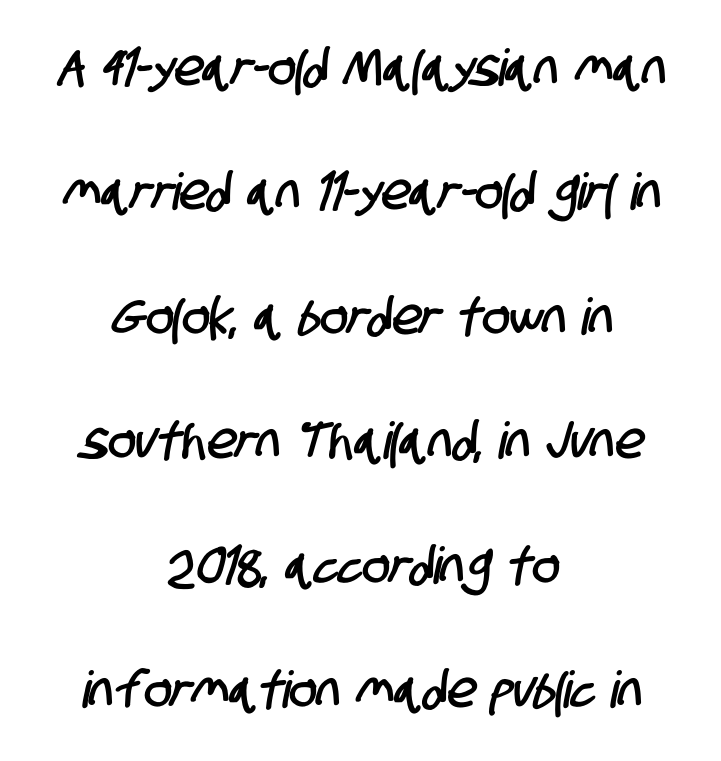
Q: Is the typeface a serif or a sans-serif typeface? A: Sans-serif.
Q: Is the text underlined? A: No.
Q: How is the paragraph aligned? A: Centered.
Q: Is the spacing between letters normal or unusually wide? A: Normal.
Q: Is the spacing between lines tight, normal or loose? A: Loose.
Q: Width (condensed, normal, or wide)? A: Condensed.
Q: Stroke contrast? A: Low.
Q: x-height? A: Large.
Q: Monospaced? A: No.
